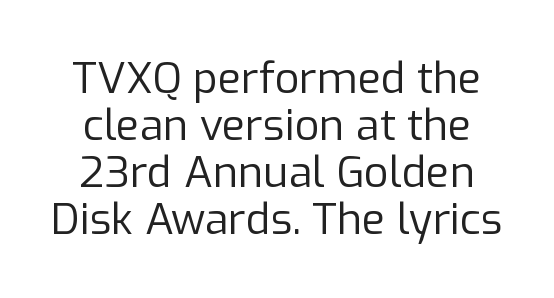
{"serif": "no", "italic": "no", "bold": "no", "weight": "regular", "width": "normal", "stroke_contrast": "low", "x_height": "medium", "monospaced": "no", "underline": "no", "line_spacing": "tight", "line_spacing_ratio": 1.09, "letter_spacing": "normal", "letter_spacing_em": 0.0, "glyph_px": 43}
